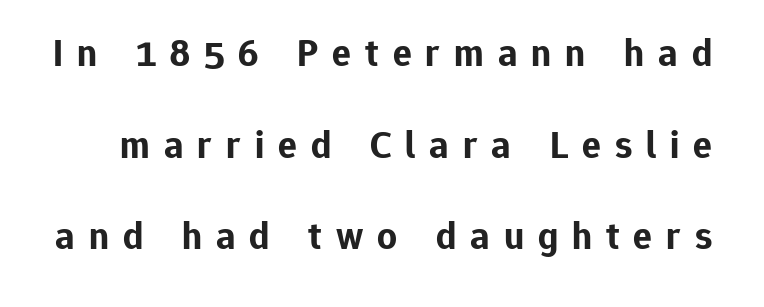
{"serif": "no", "italic": "no", "bold": "yes", "weight": "bold", "width": "normal", "stroke_contrast": "low", "x_height": "medium", "monospaced": "no", "underline": "no", "line_spacing": "loose", "line_spacing_ratio": 2.35, "letter_spacing": "wide", "letter_spacing_em": 0.36, "glyph_px": 39}
